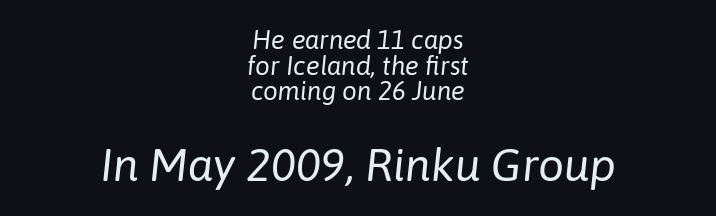
The image shows 46 px regular-weight type, italic (leaning right); set centered, tight line spacing (0.99x), normal letter spacing, not underlined; the second (bottom) block is 1.77x larger; low stroke contrast and a medium x-height.
